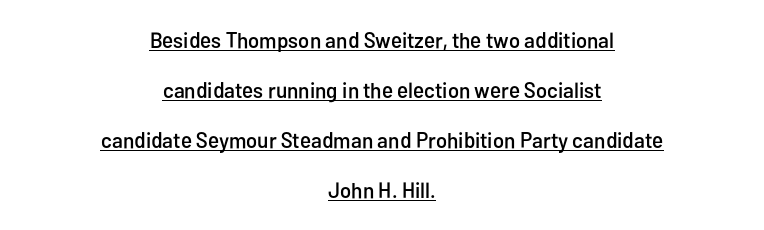
Q: Is the text italic (slanted)? A: No, it is upright.
Q: Is the text underlined? A: Yes.
Q: How is the paragraph aligned? A: Centered.
Q: Is the spacing between letters normal or unusually wide? A: Normal.
Q: Is the spacing between lines tight, normal or loose? A: Loose.
